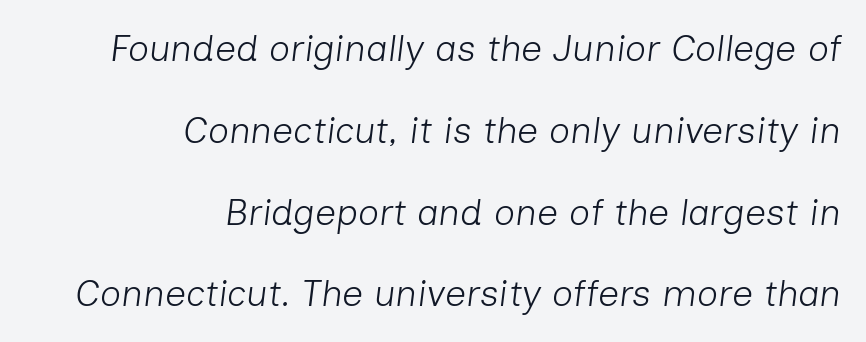
Q: Is the text bold? A: No.
Q: Is the text italic (slanted)? A: Yes, it leans right by about 7 degrees.
Q: Is the text underlined? A: No.
Q: How is the paragraph aligned? A: Right-aligned.
Q: Is the spacing between letters normal or unusually wide? A: Normal.
Q: Is the spacing between lines tight, normal or loose? A: Loose.
Q: Width (condensed, normal, or wide)? A: Normal.
Q: Stroke contrast? A: Low.
Q: x-height? A: Medium.
Q: Monospaced? A: No.
